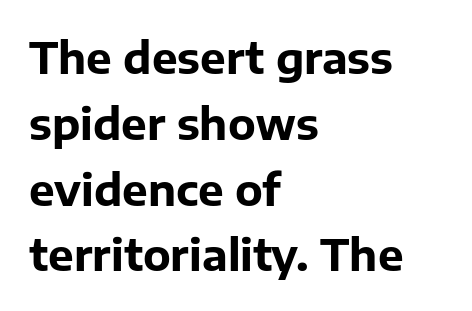
The image shows 43 px bold sans-serif type, upright; set left-aligned, normal line spacing (1.53x), normal letter spacing, not underlined; low stroke contrast and a medium x-height.
